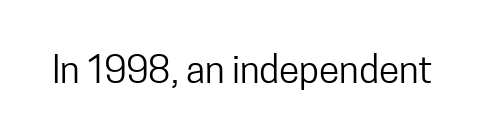
Q: Is the text bold? A: No.
Q: Is the text italic (slanted)? A: No, it is upright.
Q: Is the typeface a serif or a sans-serif typeface? A: Sans-serif.
Q: Is the text underlined? A: No.
Q: Is the spacing between letters normal or unusually wide? A: Normal.
Q: Width (condensed, normal, or wide)? A: Condensed.
Q: Stroke contrast? A: Low.
Q: x-height? A: Medium.
Q: Monospaced? A: No.
